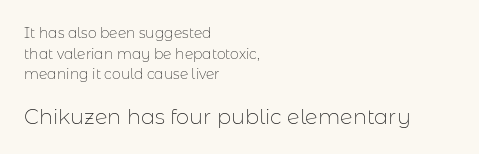
Q: Is the text bold? A: No.
Q: Is the text italic (slanted)? A: No, it is upright.
Q: Is the text underlined? A: No.
Q: How is the paragraph aligned? A: Left-aligned.
Q: Is the spacing between letters normal or unusually wide? A: Normal.
Q: Is the spacing between lines tight, normal or loose? A: Normal.
Q: Which block of text is set in a larger size, the first (top) or the second (bottom)? A: The second (bottom) one.
